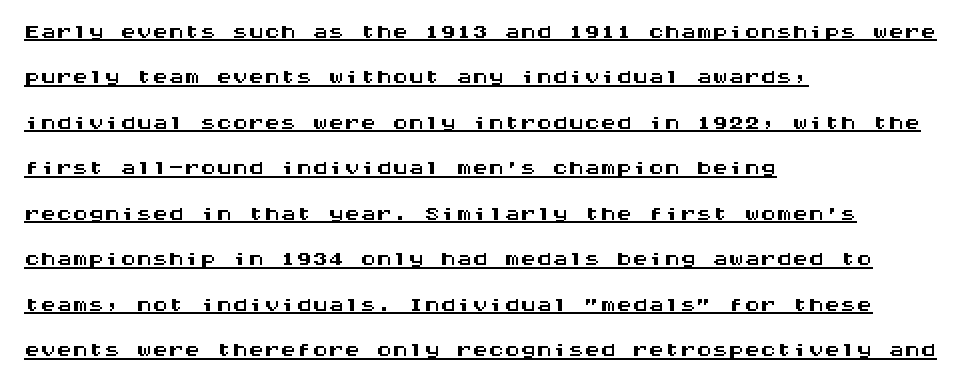
Somebody hit Ctrl+U on this one — the words are underlined. Look at the tracking — it's just the regular setting, nothing added. Are there feet on the stems? There aren't — it's a sans. Baseline-to-baseline distance is the conventional proportion of letter height. The text block is weighted toward the left margin, trailing off unevenly rightward.
